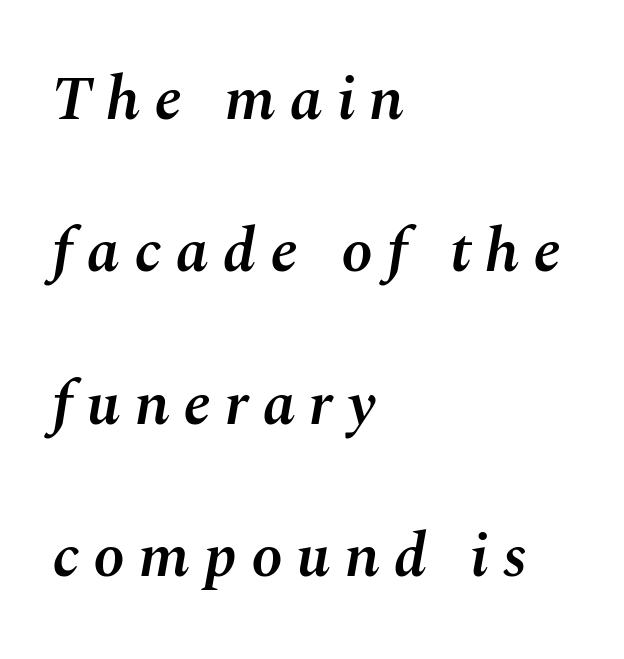
When letters slant like this, we call the style italic. The typesetter chose a ragged-right arrangement here. Does the weight exceed regular? Yes, but only to semibold. Do the characters align in a grid? No, the font is proportional.
